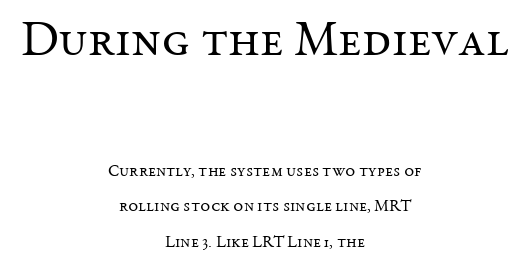
Is this a sans? No — the strokes have serifs. Neither beginnings nor endings align; midpoints do. Proportional: the letters do not fall into vertical columns. The lines are spread far apart with generous leading. This sample uses an upright cut, with every glyph sitting square on the baseline.
